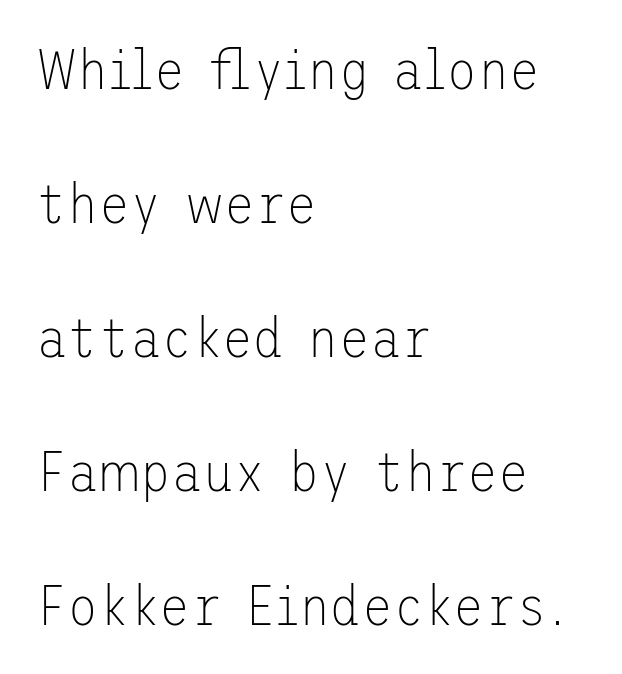
Q: Is the text bold? A: No.
Q: Is the text italic (slanted)? A: No, it is upright.
Q: Is the typeface a serif or a sans-serif typeface? A: Sans-serif.
Q: Is the text underlined? A: No.
Q: How is the paragraph aligned? A: Left-aligned.
Q: Is the spacing between letters normal or unusually wide? A: Normal.
Q: Is the spacing between lines tight, normal or loose? A: Loose.
Q: Width (condensed, normal, or wide)? A: Normal.
Q: Stroke contrast? A: Low.
Q: x-height? A: Medium.
